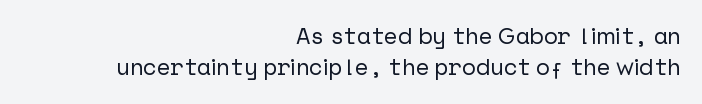
Q: Is the text italic (slanted)? A: No, it is upright.
Q: Is the text underlined? A: No.
Q: How is the paragraph aligned? A: Right-aligned.
Q: Is the spacing between letters normal or unusually wide? A: Normal.
Q: Is the spacing between lines tight, normal or loose? A: Normal.
